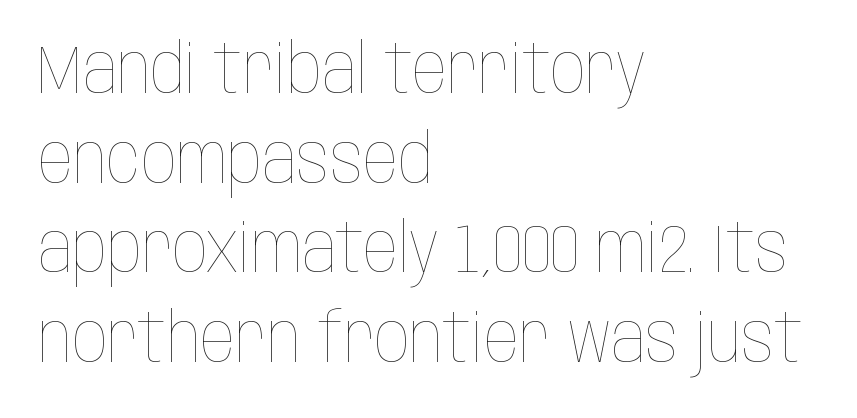
{"italic": "no", "bold": "no", "weight": "thin", "width": "condensed", "stroke_contrast": "low", "x_height": "large", "monospaced": "no", "underline": "no", "align": "left", "line_spacing": "normal", "line_spacing_ratio": 1.3, "letter_spacing": "normal", "letter_spacing_em": 0.0, "glyph_px": 69}
